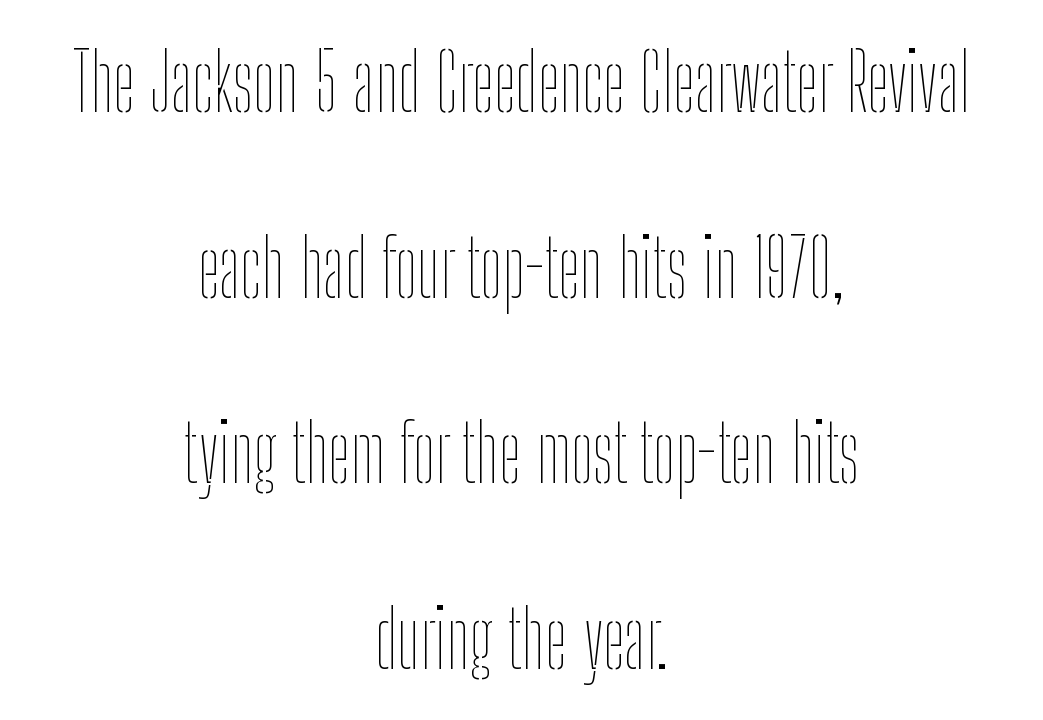
Q: Is the text bold? A: No.
Q: Is the text italic (slanted)? A: No, it is upright.
Q: Is the text underlined? A: No.
Q: How is the paragraph aligned? A: Centered.
Q: Is the spacing between letters normal or unusually wide? A: Normal.
Q: Is the spacing between lines tight, normal or loose? A: Loose.
Q: Width (condensed, normal, or wide)? A: Condensed.
Q: Stroke contrast? A: Low.
Q: x-height? A: Medium.
Q: Monospaced? A: No.
